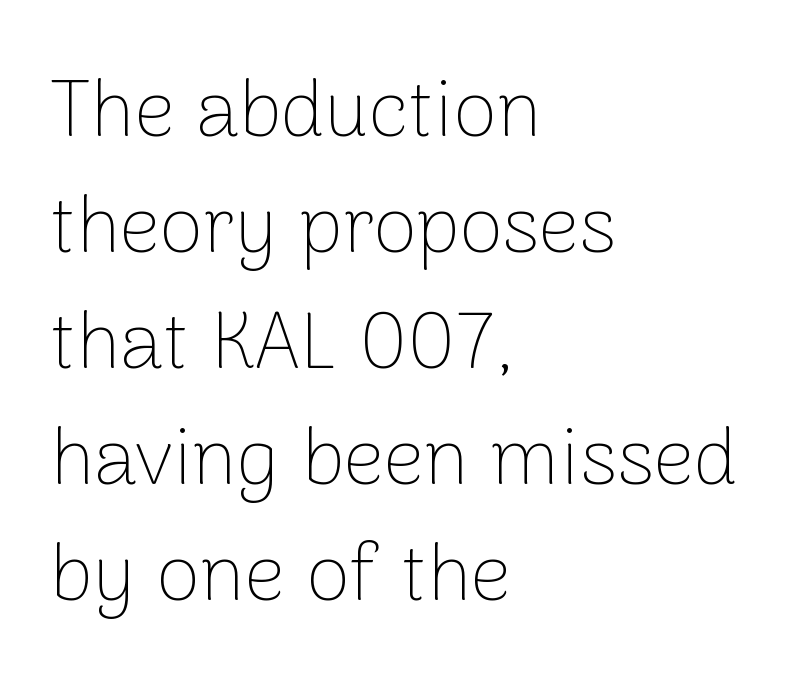
Q: Is the text bold? A: No.
Q: Is the text italic (slanted)? A: No, it is upright.
Q: Is the typeface a serif or a sans-serif typeface? A: Sans-serif.
Q: Is the text underlined? A: No.
Q: How is the paragraph aligned? A: Left-aligned.
Q: Is the spacing between letters normal or unusually wide? A: Normal.
Q: Is the spacing between lines tight, normal or loose? A: Normal.
Q: Width (condensed, normal, or wide)? A: Normal.
Q: Stroke contrast? A: Low.
Q: x-height? A: Medium.
Q: Monospaced? A: No.
